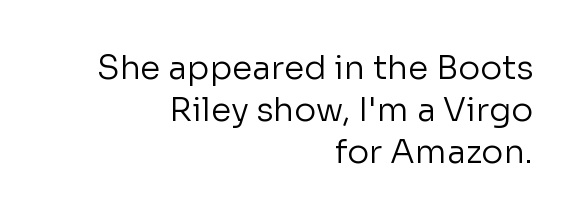
{"serif": "no", "italic": "no", "bold": "no", "weight": "regular", "width": "normal", "stroke_contrast": "low", "x_height": "medium", "monospaced": "no", "underline": "no", "align": "right", "line_spacing": "normal", "line_spacing_ratio": 1.28, "letter_spacing": "normal", "letter_spacing_em": 0.0, "glyph_px": 33}
